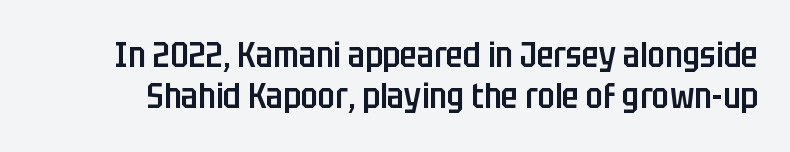
{"serif": "no", "italic": "no", "bold": "semi", "weight": "semibold", "width": "condensed", "stroke_contrast": "low", "x_height": "large", "monospaced": "no", "underline": "no", "line_spacing_ratio": 1.18, "letter_spacing": "normal", "letter_spacing_em": 0.0, "glyph_px": 35}
